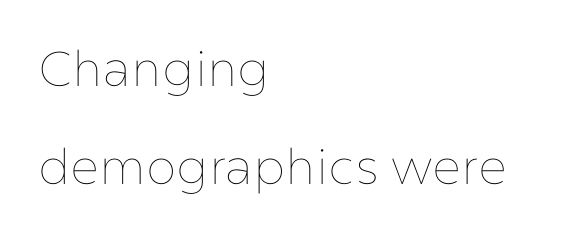
The image shows 49 px thin type, upright; set left-aligned, loose line spacing (1.99x), normal letter spacing, not underlined; low stroke contrast and a medium x-height.
